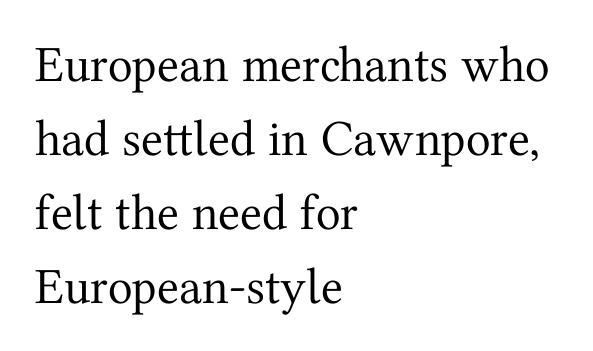
Vertical stems look standard width or narrower in stroke. Check the space under the baseline: it is left empty. Horizontally, the lines are justified to the leading edge only. Varying glyph widths throughout — classic text-font behaviour. Tracking value appears to be zero — textbook default spacing. Vertically, the passage feels balanced, rows spaced as you'd expect.
